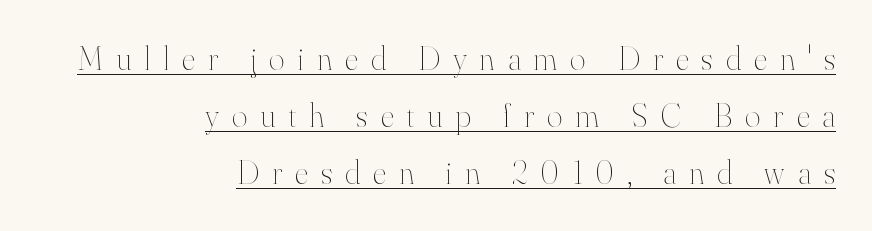
The image shows 33 px thin type, upright; set right-aligned, line spacing 1.73x, unusually wide letter spacing (+0.4 em), underlined; high stroke contrast and a small x-height.
